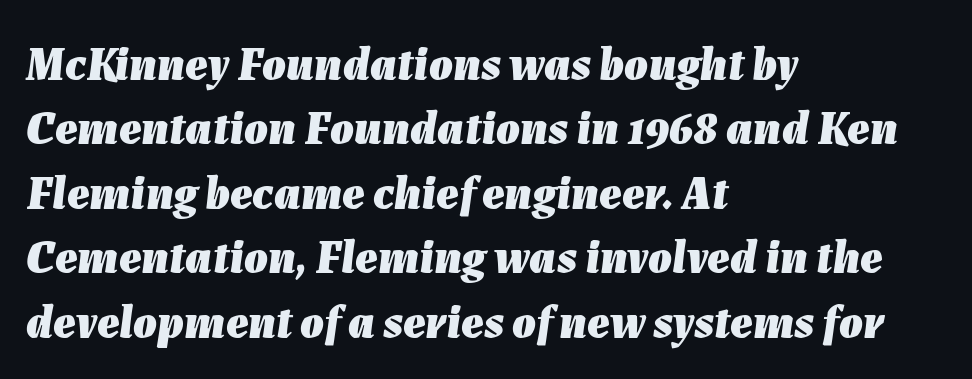
The image shows 47 px heavy type, italic (leaning right); set left-aligned, normal line spacing (1.37x), normal letter spacing, not underlined; low stroke contrast and a medium x-height.
